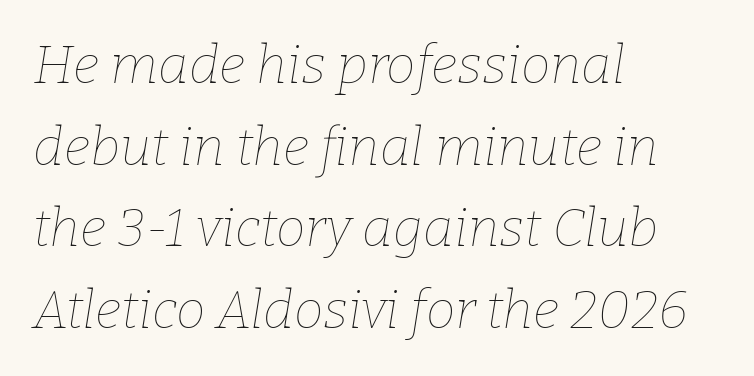
The image shows 53 px thin type, italic (leaning right); set left-aligned, normal line spacing (1.54x), normal letter spacing, not underlined; low stroke contrast and a medium x-height.
